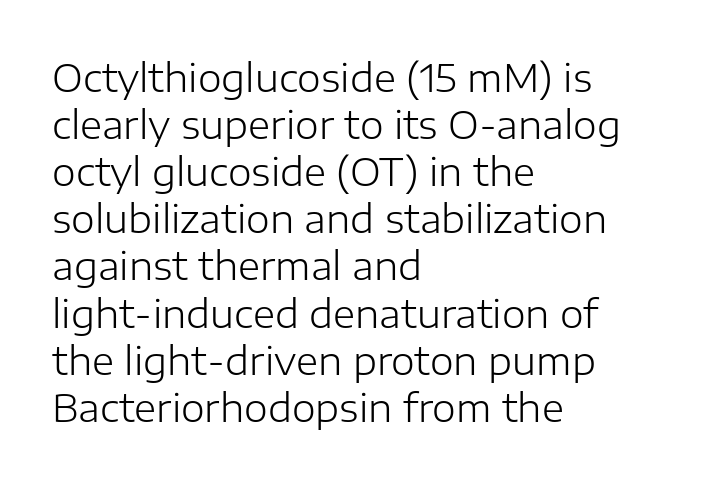
Q: Is the text bold? A: No.
Q: Is the text italic (slanted)? A: No, it is upright.
Q: Is the typeface a serif or a sans-serif typeface? A: Sans-serif.
Q: Is the text underlined? A: No.
Q: How is the paragraph aligned? A: Left-aligned.
Q: Is the spacing between letters normal or unusually wide? A: Normal.
Q: Width (condensed, normal, or wide)? A: Normal.
Q: Stroke contrast? A: Low.
Q: x-height? A: Medium.
Q: Monospaced? A: No.
